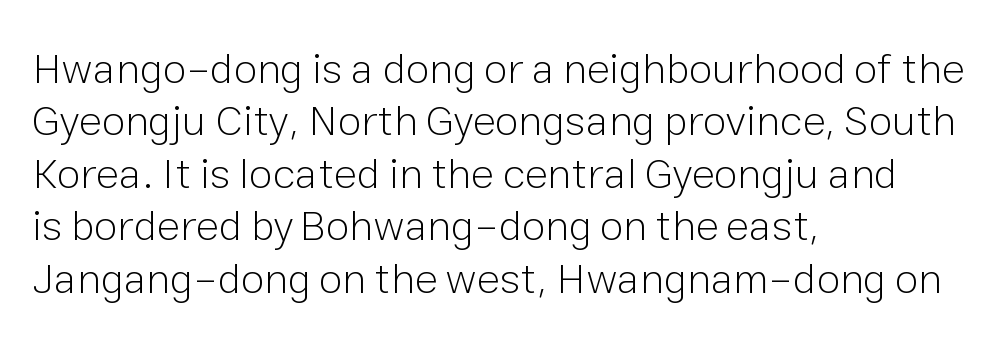
Is the type heavy? It reads as light-to-regular instead. Nothing sits at the stroke ends, so this counts as sans-serif. Default kerning and tracking; the words read as compact shapes. Every row of glyphs begins at an identical x-position on the left.
